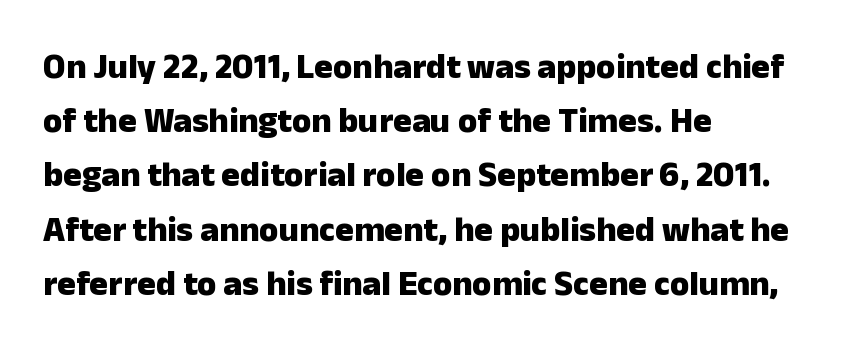
Q: Is the text bold? A: Yes.
Q: Is the text italic (slanted)? A: No, it is upright.
Q: Is the typeface a serif or a sans-serif typeface? A: Sans-serif.
Q: Is the text underlined? A: No.
Q: How is the paragraph aligned? A: Left-aligned.
Q: Is the spacing between letters normal or unusually wide? A: Normal.
Q: Is the spacing between lines tight, normal or loose? A: Normal.
Q: Width (condensed, normal, or wide)? A: Normal.
Q: Stroke contrast? A: Low.
Q: x-height? A: Medium.
Q: Monospaced? A: No.
